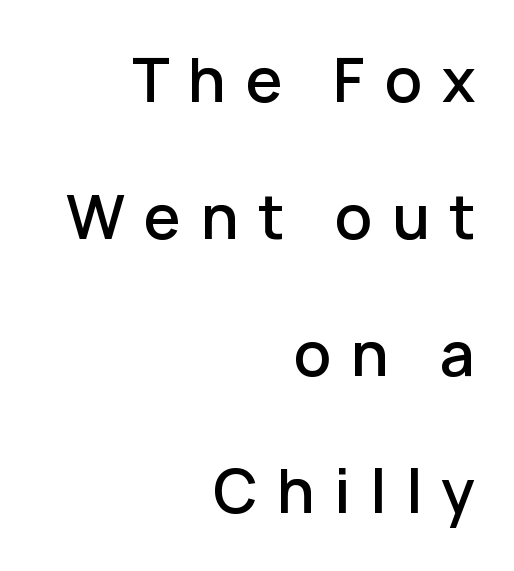
{"serif": "no", "italic": "no", "bold": "semi", "weight": "semibold", "width": "normal", "stroke_contrast": "low", "x_height": "medium", "monospaced": "no", "underline": "no", "align": "right", "line_spacing": "loose", "line_spacing_ratio": 2.32, "letter_spacing": "wide", "letter_spacing_em": 0.33, "glyph_px": 59}
